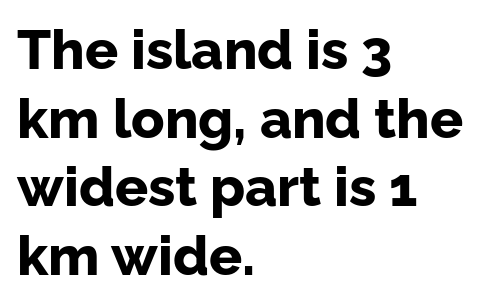
Style check: upright. You can tell from the bare stems that sans-serif type was used. Short and long lines alike share a common starting point at left. Line spacing here is normal. This sample uses plain, unmodified letter spacing.
